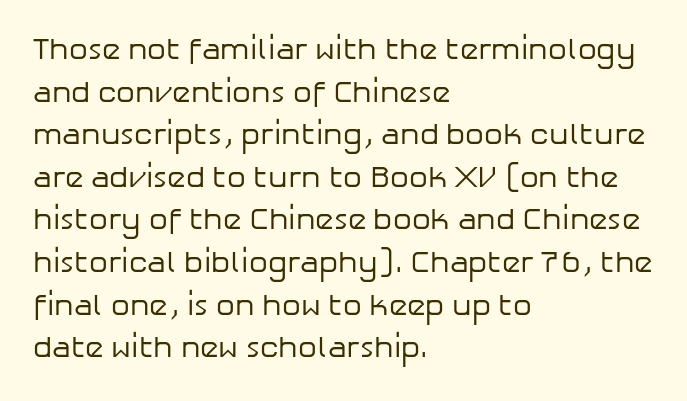
{"serif": "no", "italic": "no", "bold": "no", "weight": "regular", "width": "normal", "stroke_contrast": "low", "x_height": "medium", "monospaced": "no", "underline": "no", "align": "left", "line_spacing": "normal", "line_spacing_ratio": 1.42, "letter_spacing": "normal", "letter_spacing_em": 0.0, "glyph_px": 30}
